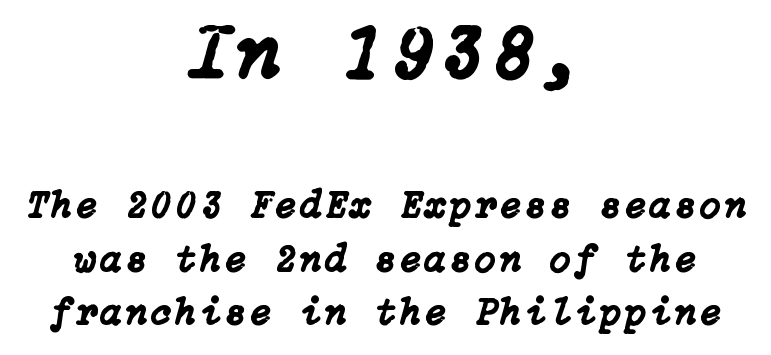
The image shows 77 px text type, italic (leaning right); set centered, normal line spacing (1.4x), not underlined; the first (top) block is 2.03x larger; low stroke contrast and a medium x-height.
